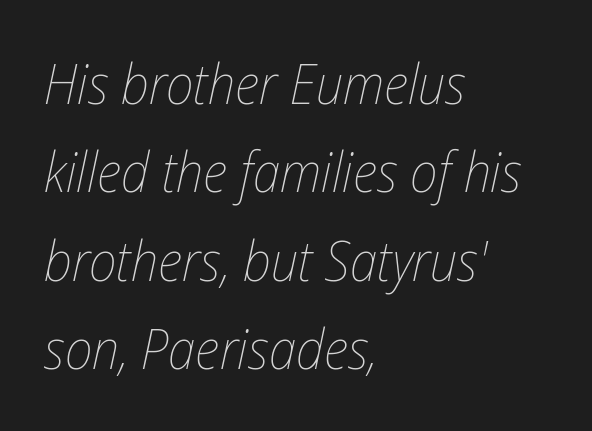
Q: Is the text bold? A: No.
Q: Is the text italic (slanted)? A: Yes, it leans right by about 12 degrees.
Q: Is the text underlined? A: No.
Q: How is the paragraph aligned? A: Left-aligned.
Q: Is the spacing between letters normal or unusually wide? A: Normal.
Q: Is the spacing between lines tight, normal or loose? A: Normal.
Q: Width (condensed, normal, or wide)? A: Condensed.
Q: Stroke contrast? A: Low.
Q: x-height? A: Medium.
Q: Monospaced? A: No.
